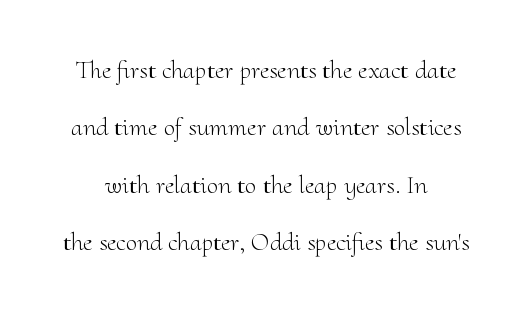
{"italic": "no", "bold": "no", "underline": "no", "line_spacing": "loose", "line_spacing_ratio": 2.21, "letter_spacing": "normal", "letter_spacing_em": 0.0, "glyph_px": 26}
